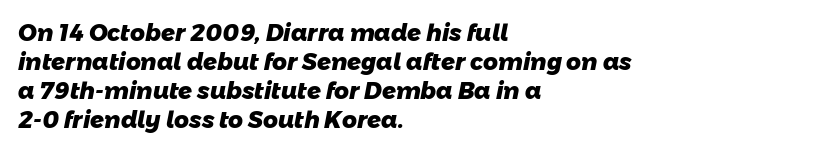
Descenders hang freely into open space. This block has exactly the height ordinary leading produces. Students, note that the glyphs here touch the page at normal intervals. I'd describe the lettering as bold — thick and assertive.
